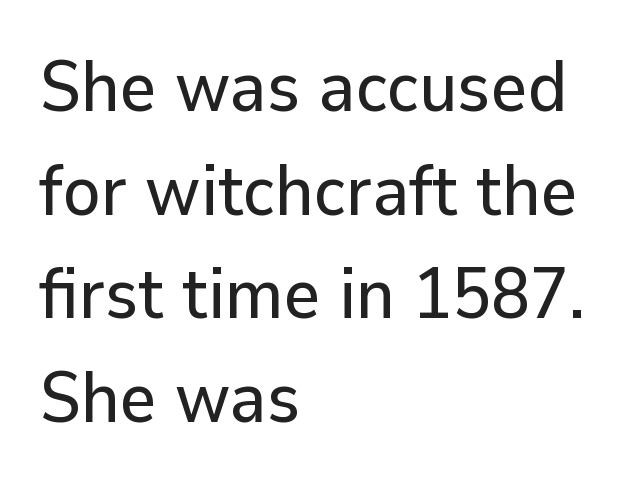
The image shows 71 px sans-serif type, upright; set left-aligned, normal line spacing (1.46x), normal letter spacing, not underlined; low stroke contrast and a medium x-height.
